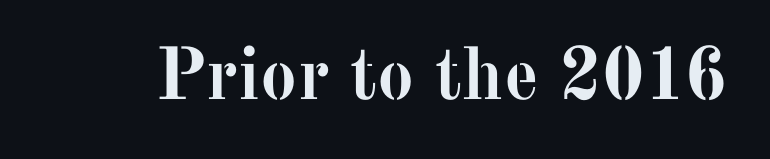
The image shows 74 px semibold serif type, upright; set normal letter spacing, not underlined; medium stroke contrast and a medium x-height.
